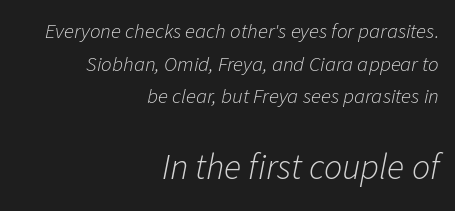
No letter is thick-stroked: the sample isn't bold. Observe the lean: these are italic letterforms. Words float on clear page, feet unadorned. Glyph-to-glyph distance matches everyday printed text. Line ends are locked; line starts wander.
